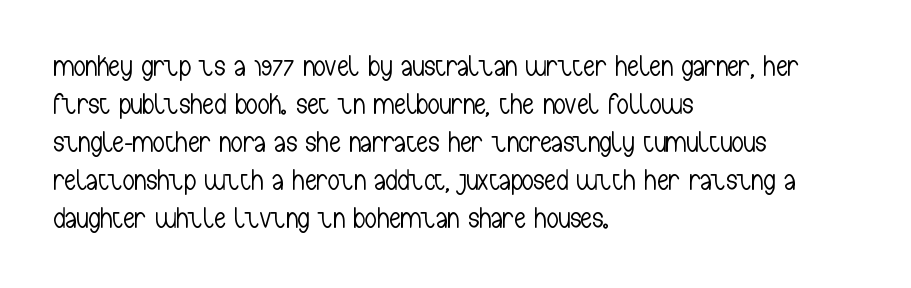
The letters advance in unequal steps, a hallmark of proportional type. Each word holds together tightly as a unit, with standard inter-letter gaps. What's the leading like? Ordinary, nothing unusual. Descenders hang freely into open space. The letters stand straight up with perfectly vertical stems. Stem width sits at or under what a default text font uses.
